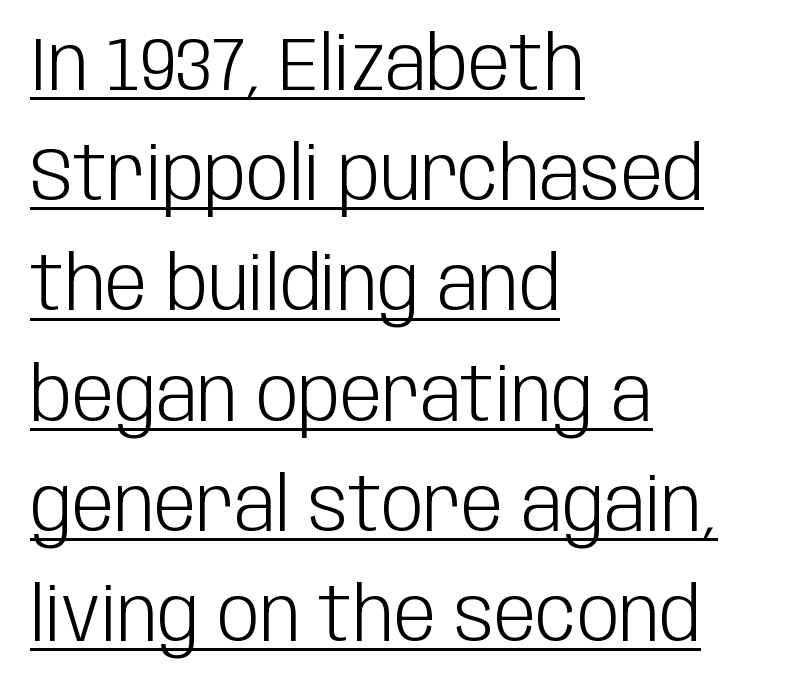
Think standard paragraph weight, or any step lighter than that. Left-aligned paragraph, ragged on the right. These lines are composed in type without serifs. Think of a printed novel: that variable character pitch is what you see here. If you measured baseline to baseline, you'd find a middling distance. Caption: standard tracking, unaltered.
